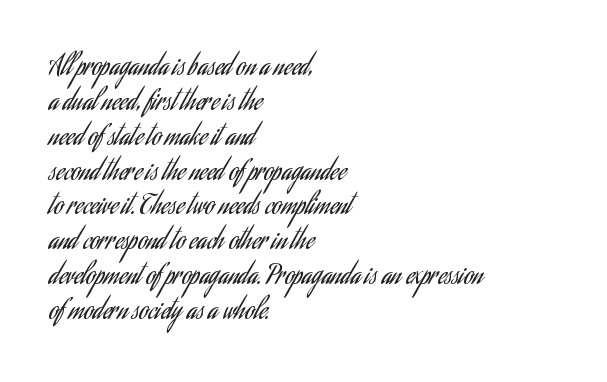
Q: Is the text bold? A: No.
Q: Is the text italic (slanted)? A: Yes.
Q: Is the text underlined? A: No.
Q: How is the paragraph aligned? A: Left-aligned.
Q: Is the spacing between letters normal or unusually wide? A: Normal.
Q: Is the spacing between lines tight, normal or loose? A: Normal.
